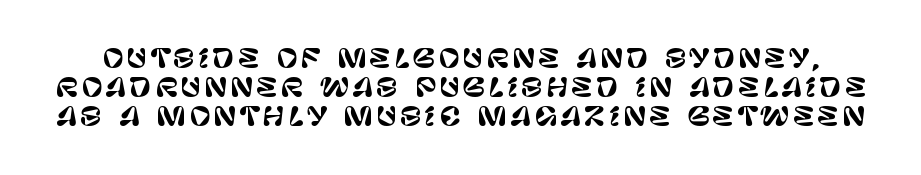
The image shows 26 px text type; set tight line spacing (1.12x), not underlined.
